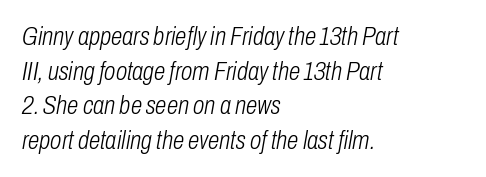
Is the stroke heavy? The answer is a plain regular-or-lighter. The lines in this sample share a left origin and differ only in where they stop. Does the lettering tilt? It does — this is italic. Quick note: underline off. Each new line begins a customary step beneath the previous one. Short note: letters normally spaced.
